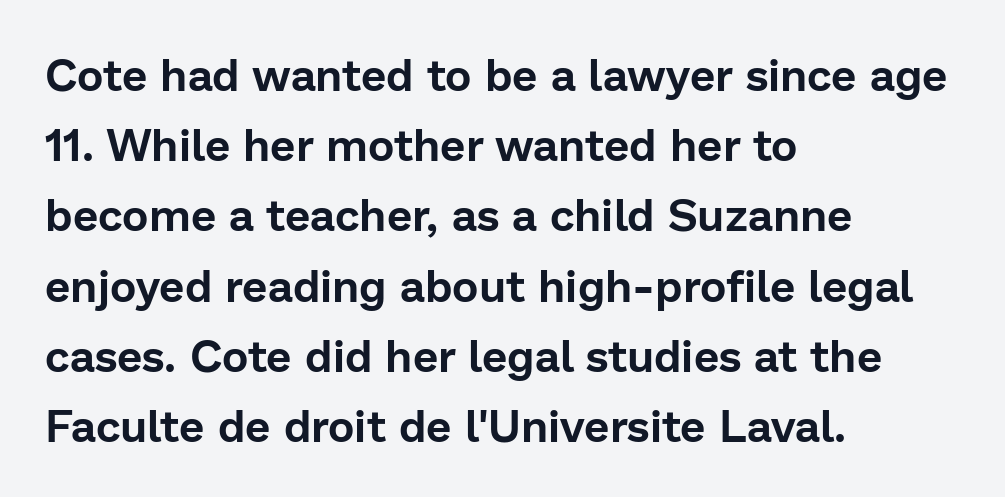
The image shows 45 px sans-serif type, upright; set left-aligned, normal line spacing (1.56x), normal letter spacing, not underlined; low stroke contrast and a medium x-height.
